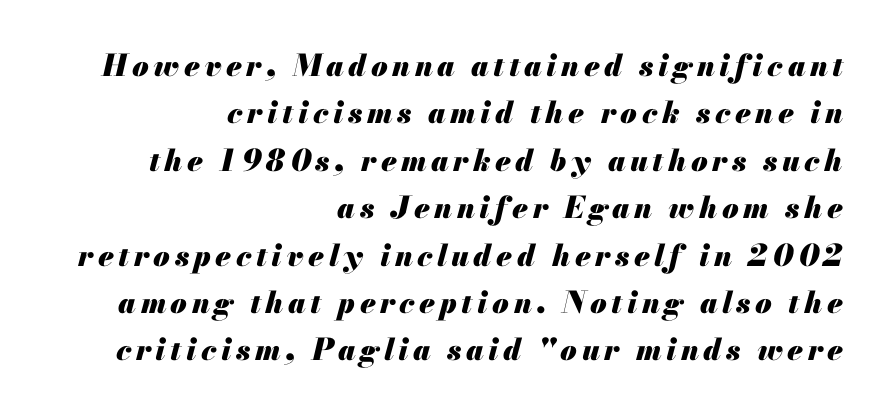
Q: Is the text bold? A: Yes.
Q: Is the text italic (slanted)? A: Yes, it leans right by about 13 degrees.
Q: Is the text underlined? A: No.
Q: How is the paragraph aligned? A: Right-aligned.
Q: Is the spacing between lines tight, normal or loose? A: Normal.
Q: Width (condensed, normal, or wide)? A: Normal.
Q: Stroke contrast? A: Medium.
Q: x-height? A: Small.
Q: Monospaced? A: No.
